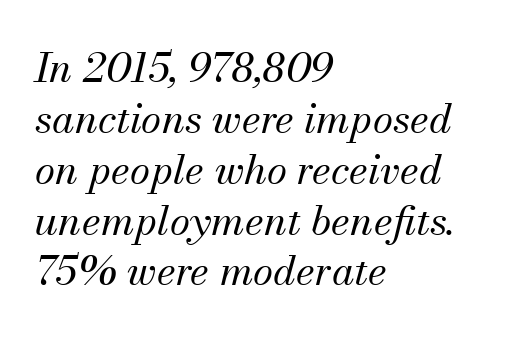
The strokes are not fattened; the text isn't bold. Note: serifs present on the glyphs. Descenders hang freely into open space. Proportional: the letters do not fall into vertical columns. Inter-character spacing is left at the font's built-in metrics. Horizontally, the lines are justified to the leading edge only.
